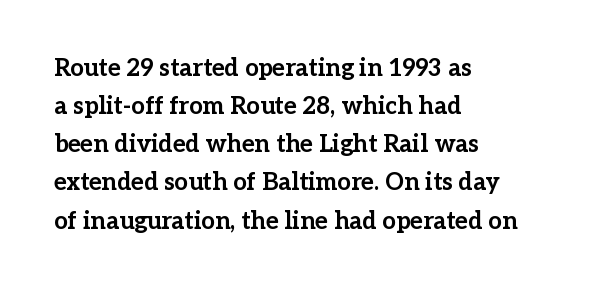
The image shows 24 px bold type, upright; set left-aligned, normal line spacing (1.59x), normal letter spacing, not underlined.
